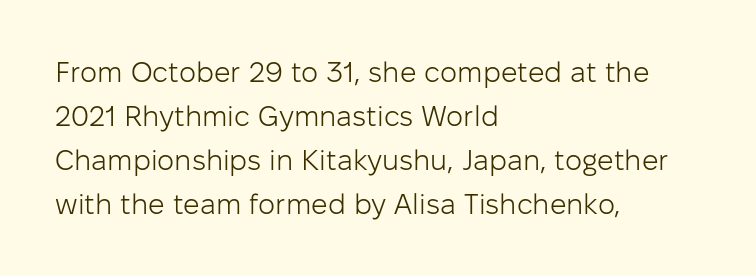
Q: Is the text bold? A: No.
Q: Is the text italic (slanted)? A: No, it is upright.
Q: Is the typeface a serif or a sans-serif typeface? A: Sans-serif.
Q: Is the text underlined? A: No.
Q: How is the paragraph aligned? A: Left-aligned.
Q: Is the spacing between letters normal or unusually wide? A: Normal.
Q: Is the spacing between lines tight, normal or loose? A: Normal.
Q: Width (condensed, normal, or wide)? A: Normal.
Q: Stroke contrast? A: Low.
Q: x-height? A: Medium.
Q: Monospaced? A: No.
